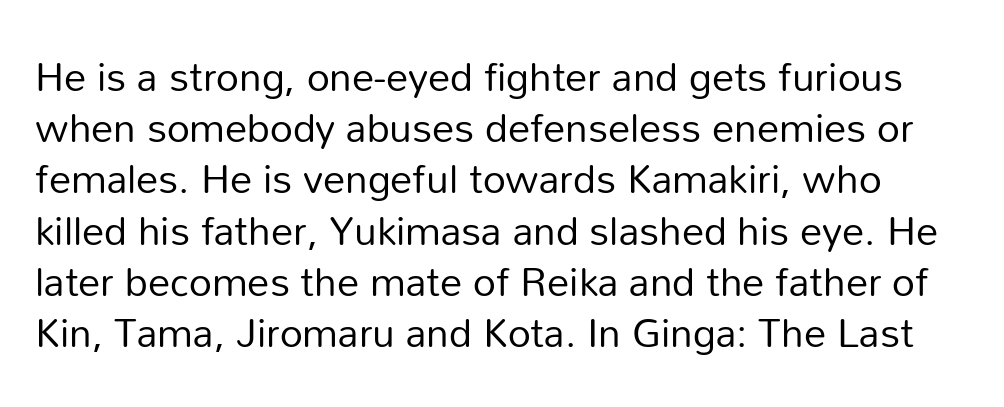
{"serif": "no", "italic": "no", "bold": "no", "weight": "regular", "width": "normal", "stroke_contrast": "low", "x_height": "medium", "monospaced": "no", "underline": "no", "line_spacing": "normal", "line_spacing_ratio": 1.28, "letter_spacing": "normal", "letter_spacing_em": 0.0, "glyph_px": 40}
